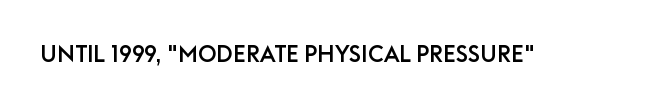
The image shows 23 px text type, upright; set normal letter spacing, not underlined.
